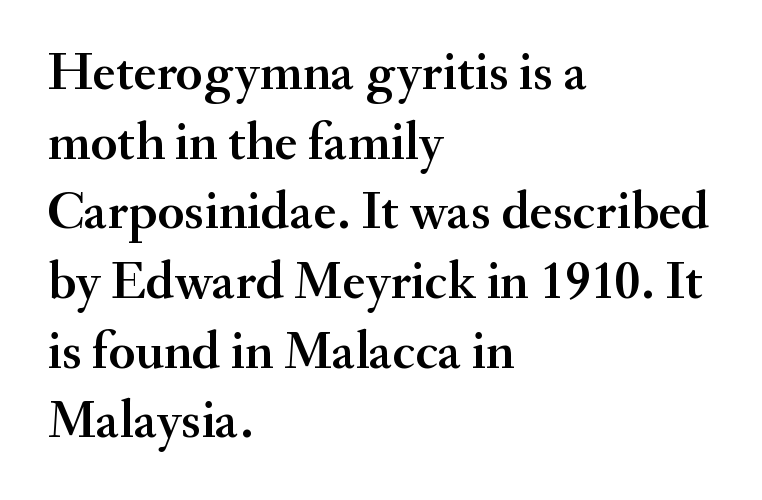
Q: Is the text italic (slanted)? A: No, it is upright.
Q: Is the typeface a serif or a sans-serif typeface? A: Serif.
Q: Is the text underlined? A: No.
Q: How is the paragraph aligned? A: Left-aligned.
Q: Is the spacing between letters normal or unusually wide? A: Normal.
Q: Is the spacing between lines tight, normal or loose? A: Normal.
Q: Width (condensed, normal, or wide)? A: Normal.
Q: Stroke contrast? A: Medium.
Q: x-height? A: Small.
Q: Monospaced? A: No.
